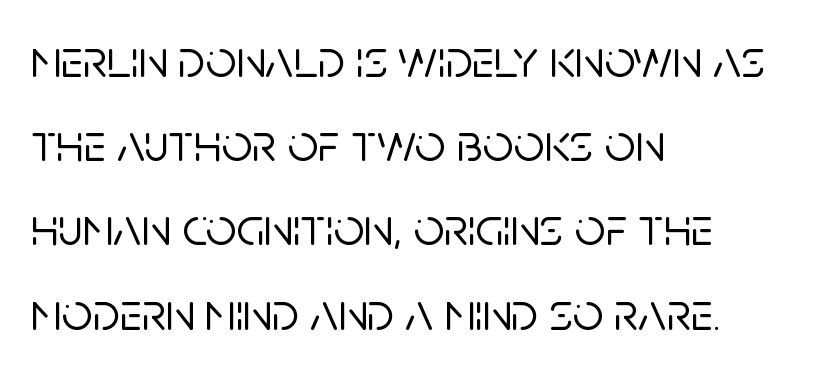
Q: Is the text italic (slanted)? A: No, it is upright.
Q: Is the typeface a serif or a sans-serif typeface? A: Sans-serif.
Q: Is the text underlined? A: No.
Q: How is the paragraph aligned? A: Left-aligned.
Q: Is the spacing between letters normal or unusually wide? A: Normal.
Q: Is the spacing between lines tight, normal or loose? A: Normal.
Q: Width (condensed, normal, or wide)? A: Normal.
Q: Stroke contrast? A: Low.
Q: x-height? A: Large.
Q: Monospaced? A: No.
